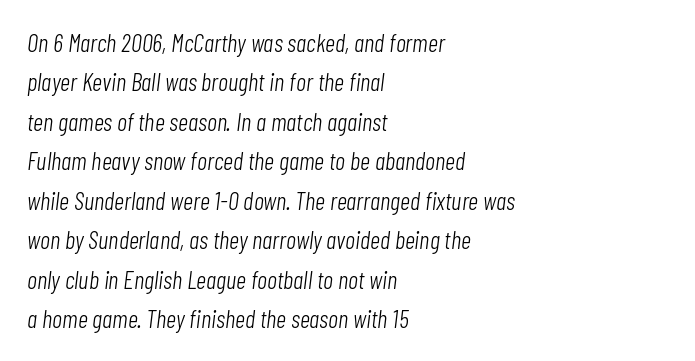
{"italic": "yes", "lean": "right", "slant_degrees": 7, "bold": "no", "underline": "no", "align": "left", "line_spacing": "normal", "line_spacing_ratio": 1.58, "letter_spacing": "normal", "letter_spacing_em": 0.0, "glyph_px": 25}
